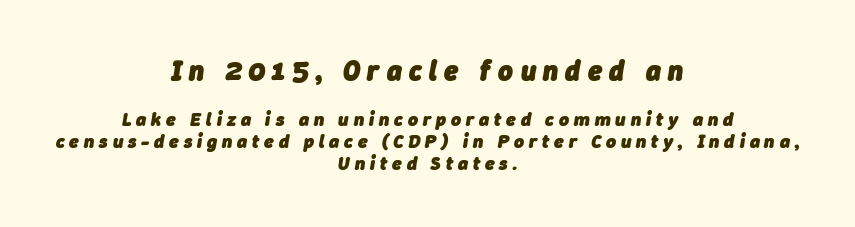
This sample has the flowing, uneven cadence of proportional lettering. Pretty heavy lettering here — definitely bold. Here the first block reads like a headline and the second like body copy. Between one letter and the next there's a generous, obvious gap. Short and long lines alike share a common midpoint. The area under the type is left untouched.
